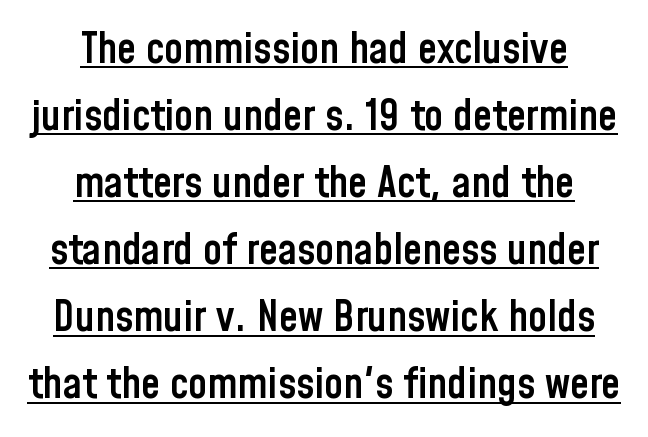
{"serif": "no", "italic": "no", "bold": "semi", "weight": "semibold", "width": "condensed", "stroke_contrast": "low", "x_height": "medium", "monospaced": "no", "underline": "yes", "align": "center", "line_spacing": "normal", "line_spacing_ratio": 1.56, "letter_spacing": "normal", "letter_spacing_em": 0.0, "glyph_px": 43}
